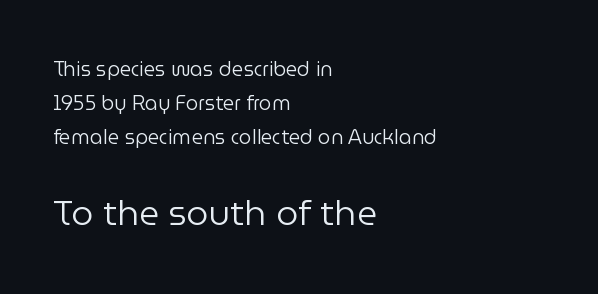
{"serif": "no", "italic": "no", "bold": "no", "weight": "regular", "width": "normal", "stroke_contrast": "low", "x_height": "medium", "monospaced": "no", "underline": "no", "align": "left", "line_spacing_ratio": 1.71, "letter_spacing": "normal", "letter_spacing_em": 0.0, "larger_block": "second", "size_ratio": 1.75, "glyph_px": 35}
